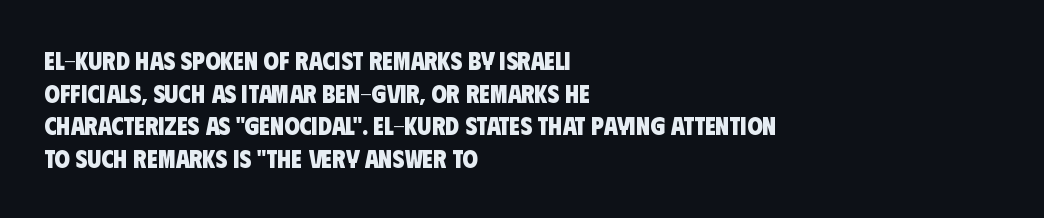
Q: Is the text bold? A: Yes.
Q: Is the text underlined? A: No.
Q: How is the paragraph aligned? A: Left-aligned.
Q: Is the spacing between letters normal or unusually wide? A: Normal.
Q: Is the spacing between lines tight, normal or loose? A: Normal.
